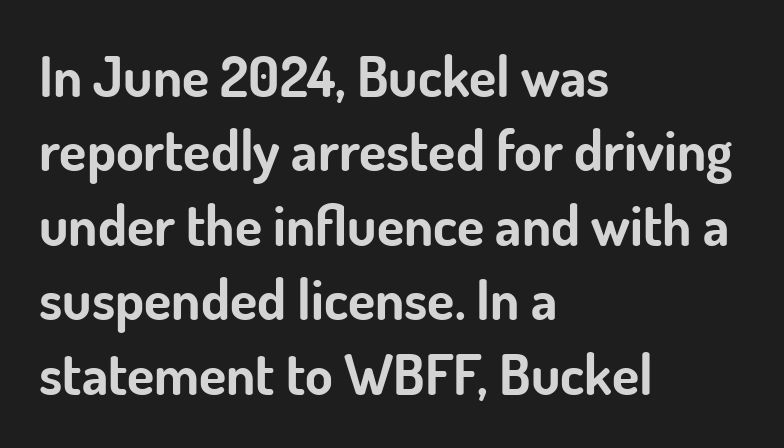
Q: Is the text bold? A: Yes.
Q: Is the text italic (slanted)? A: No, it is upright.
Q: Is the typeface a serif or a sans-serif typeface? A: Sans-serif.
Q: Is the text underlined? A: No.
Q: How is the paragraph aligned? A: Left-aligned.
Q: Is the spacing between letters normal or unusually wide? A: Normal.
Q: Is the spacing between lines tight, normal or loose? A: Normal.
Q: Width (condensed, normal, or wide)? A: Normal.
Q: Stroke contrast? A: Low.
Q: x-height? A: Small.
Q: Monospaced? A: No.
